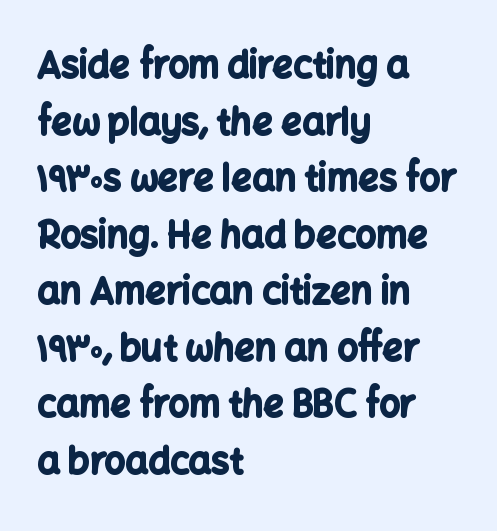
{"serif": "no", "italic": "no", "bold": "yes", "weight": "bold", "width": "normal", "stroke_contrast": "low", "x_height": "medium", "monospaced": "no", "underline": "no", "align": "left", "line_spacing": "normal", "line_spacing_ratio": 1.57, "letter_spacing": "normal", "letter_spacing_em": 0.0, "glyph_px": 36}
